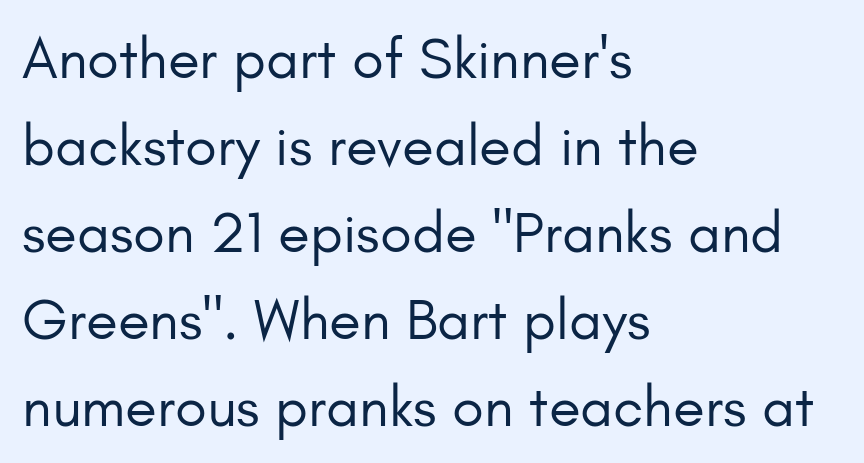
Font category for this specimen: sans-serif. Upright lettering throughout. The strip under each line holds only bare page. A typesetter would call this leading conventional body-copy spacing. The letters sit at their default tracking, neither squeezed nor spread.
